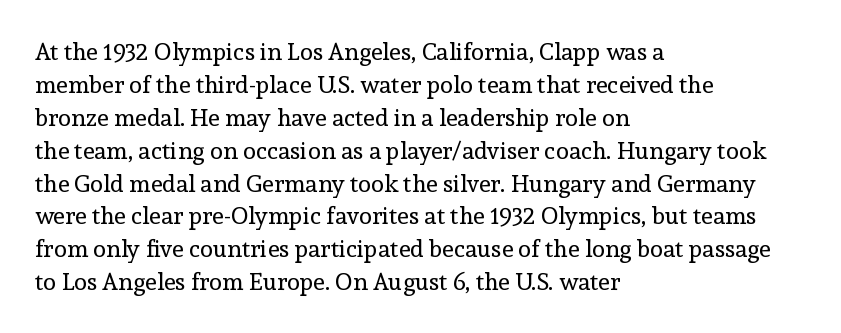
{"italic": "no", "bold": "no", "underline": "no", "align": "left", "line_spacing": "normal", "line_spacing_ratio": 1.37, "letter_spacing": "normal", "letter_spacing_em": 0.0, "glyph_px": 24}
